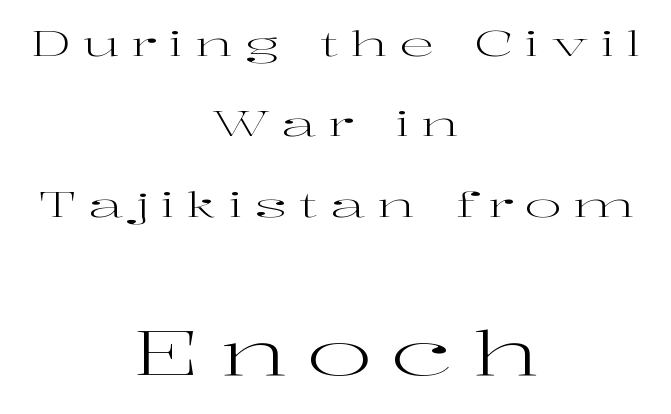
Q: Is the text bold? A: No.
Q: Is the text italic (slanted)? A: No, it is upright.
Q: Is the typeface a serif or a sans-serif typeface? A: Serif.
Q: Is the text underlined? A: No.
Q: How is the paragraph aligned? A: Centered.
Q: Is the spacing between letters normal or unusually wide? A: Unusually wide.
Q: Is the spacing between lines tight, normal or loose? A: Loose.
Q: Which block of text is set in a larger size, the first (top) or the second (bottom)? A: The second (bottom) one.
Q: Width (condensed, normal, or wide)? A: Wide.
Q: Stroke contrast? A: High.
Q: x-height? A: Medium.
Q: Monospaced? A: No.
